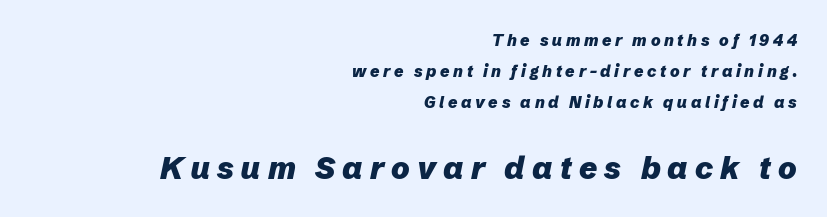
Q: Is the text bold? A: Yes.
Q: Is the text italic (slanted)? A: Yes, it leans right by about 12 degrees.
Q: Is the text underlined? A: No.
Q: How is the paragraph aligned? A: Right-aligned.
Q: Is the spacing between letters normal or unusually wide? A: Unusually wide.
Q: Is the spacing between lines tight, normal or loose? A: Loose.
Q: Which block of text is set in a larger size, the first (top) or the second (bottom)? A: The second (bottom) one.
Q: Width (condensed, normal, or wide)? A: Normal.
Q: Stroke contrast? A: Low.
Q: x-height? A: Medium.
Q: Monospaced? A: No.
